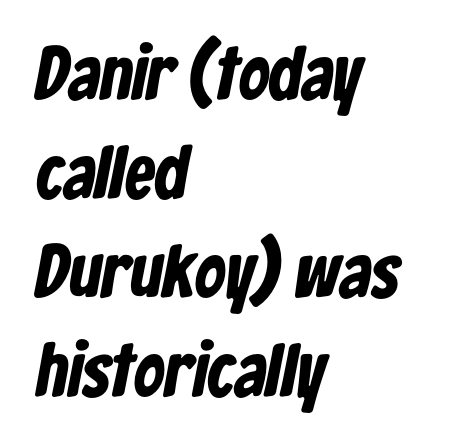
The image shows 75 px bold, condensed sans-serif type; set left-aligned, normal line spacing (1.32x), normal letter spacing, not underlined; low stroke contrast and a medium x-height.
